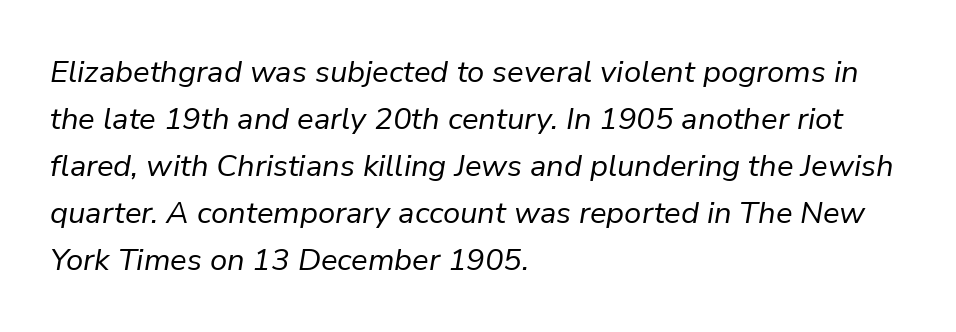
{"italic": "yes", "lean": "right", "slant_degrees": 9, "bold": "no", "weight": "regular", "width": "normal", "stroke_contrast": "low", "x_height": "medium", "monospaced": "no", "underline": "no", "align": "left", "line_spacing": "normal", "line_spacing_ratio": 1.52, "letter_spacing": "normal", "letter_spacing_em": 0.0, "glyph_px": 31}
